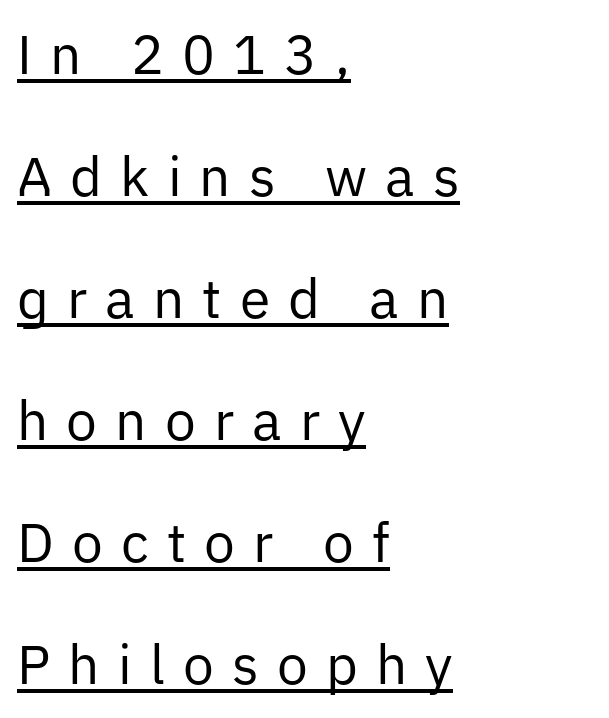
No italicization has been applied; the sample stays upright. In terms of letterspacing, this is a distinctly airy, spread setting. This is sans-serif lettering, the kind often seen on screens and signage. The glyphs are accompanied by a horizontal stroke just below them. Note the varied advance widths — an 'i' is clearly narrower than an 'm'.
